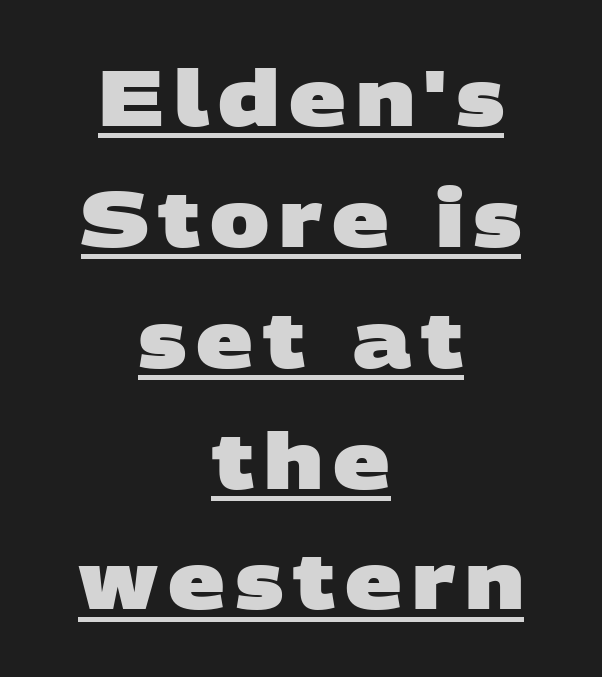
The image shows 79 px heavy, wide sans-serif type; set centered, normal line spacing (1.53x), underlined; low stroke contrast and a large x-height.
